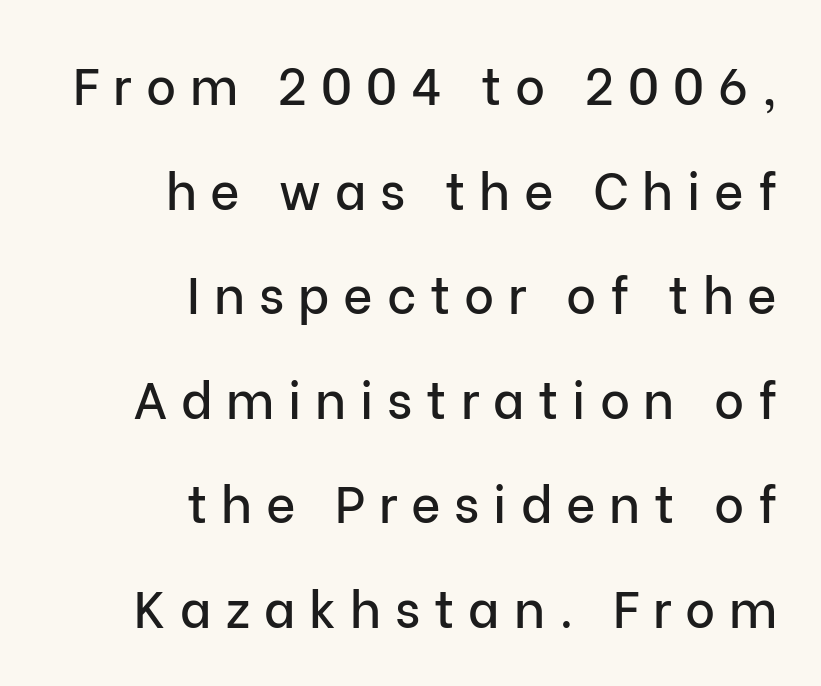
Each letter's strokes conclude bluntly, with no projecting serifs. There is plenty of visible air inserted between adjacent glyphs. Reading down the column, the eye jumps a long way to each next line. Underlining? Definitely not there. Short and long lines alike share a common ending point at right. Each letter keeps its own natural width here, so spacing adapts to shape.
